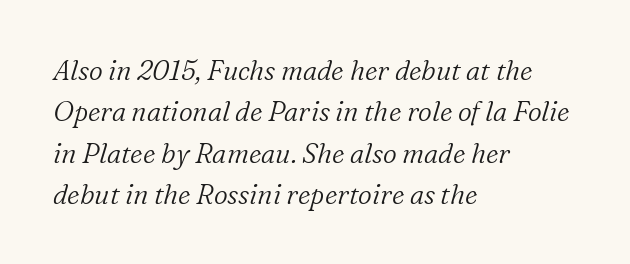
The image shows 27 px text type, italic (leaning right); set left-aligned, normal line spacing (1.53x), normal letter spacing, not underlined.
